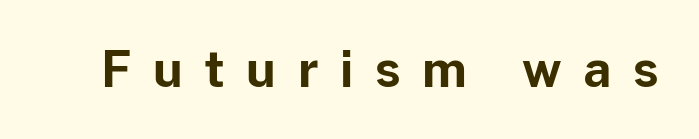
{"serif": "no", "italic": "no", "bold": "yes", "weight": "bold", "width": "normal", "stroke_contrast": "low", "x_height": "medium", "monospaced": "no", "underline": "no", "letter_spacing": "wide", "letter_spacing_em": 0.44, "glyph_px": 49}
